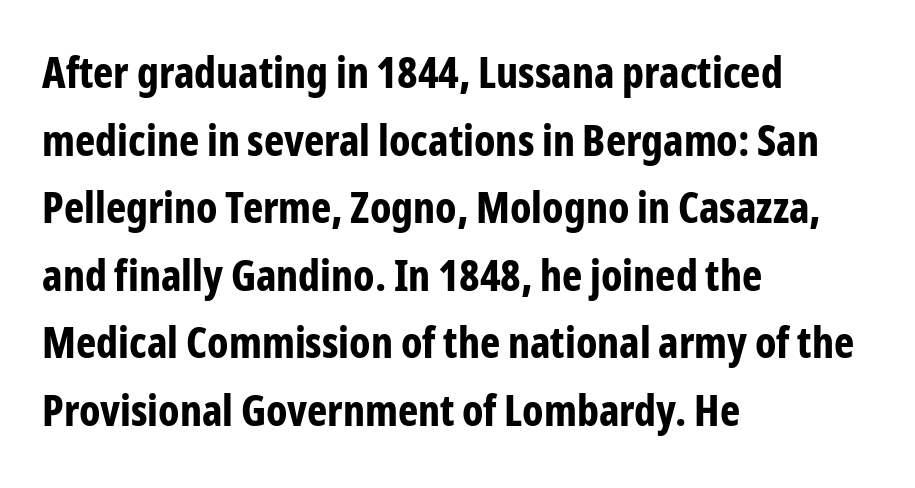
Serifs: no, the terminals of the letterforms are clean. The lines in this sample share a left origin and differ only in where they stop. These words are printed bold, with thick strokes throughout. Looks like regular typesetting: each glyph gets only the width it needs.
